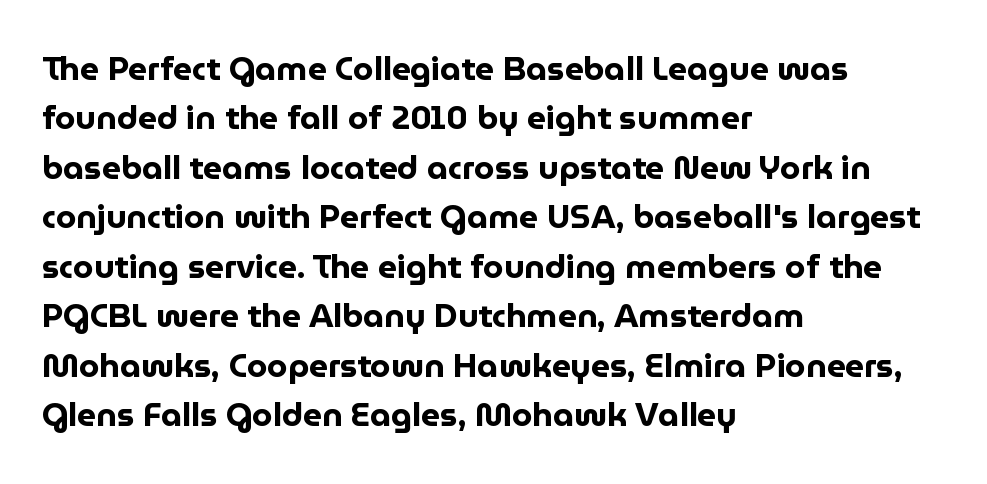
Q: Is the text bold? A: Yes.
Q: Is the text italic (slanted)? A: No, it is upright.
Q: Is the typeface a serif or a sans-serif typeface? A: Sans-serif.
Q: Is the text underlined? A: No.
Q: How is the paragraph aligned? A: Left-aligned.
Q: Is the spacing between letters normal or unusually wide? A: Normal.
Q: Is the spacing between lines tight, normal or loose? A: Normal.
Q: Width (condensed, normal, or wide)? A: Normal.
Q: Stroke contrast? A: Low.
Q: x-height? A: Medium.
Q: Monospaced? A: No.
